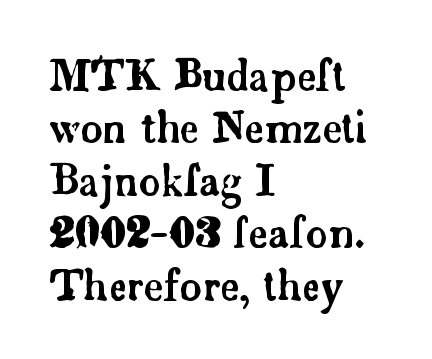
The image shows 42 px serif type, upright; set left-aligned, normal line spacing (1.25x), normal letter spacing, not underlined; low stroke contrast and a small x-height.
